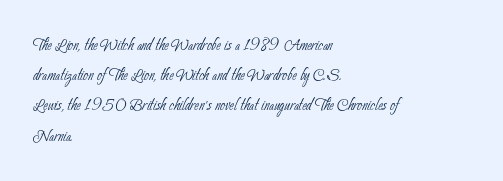
{"bold": "no", "underline": "no", "align": "left", "line_spacing": "normal", "line_spacing_ratio": 1.44, "letter_spacing": "normal", "letter_spacing_em": 0.0, "glyph_px": 21}
